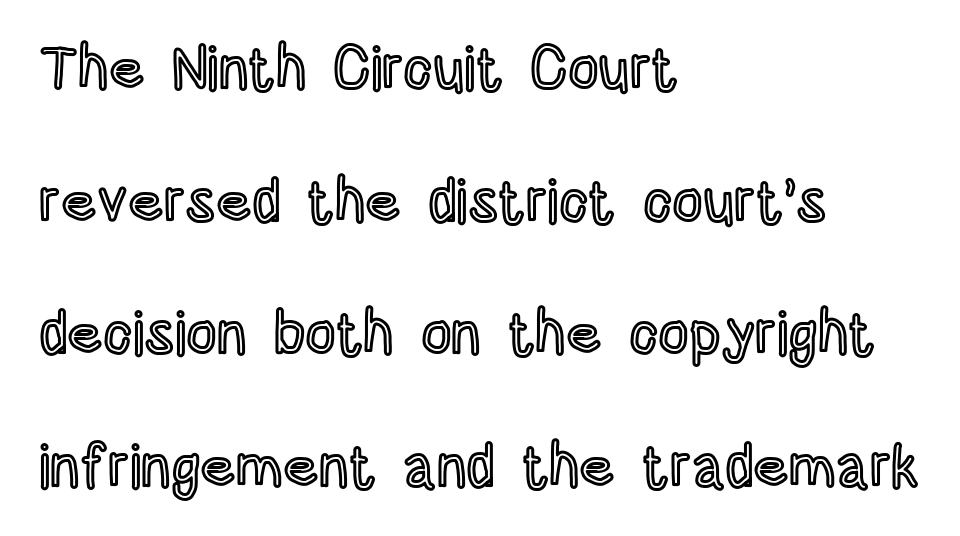
Horizontal alignment here is leftward, the default for most running prose. The passage shown is typed in a proportional face where columns would drift. Designer's note — italics off, roman on. The string is rendered with underlining switched off.
